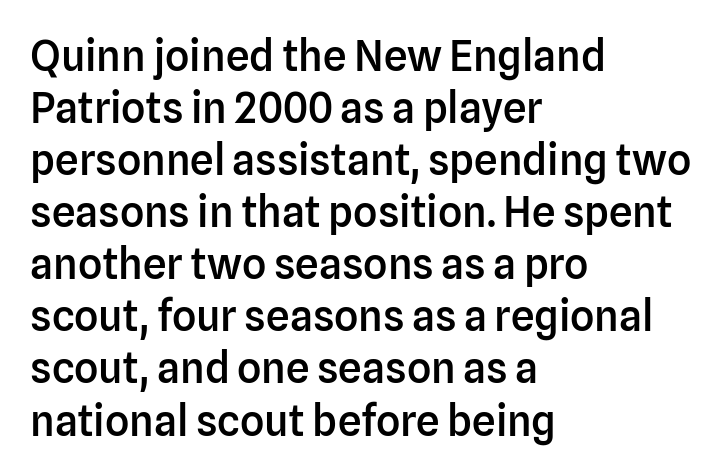
The image shows 42 px semibold sans-serif type, upright; set left-aligned, line spacing 1.24x, normal letter spacing, not underlined; low stroke contrast and a medium x-height.
